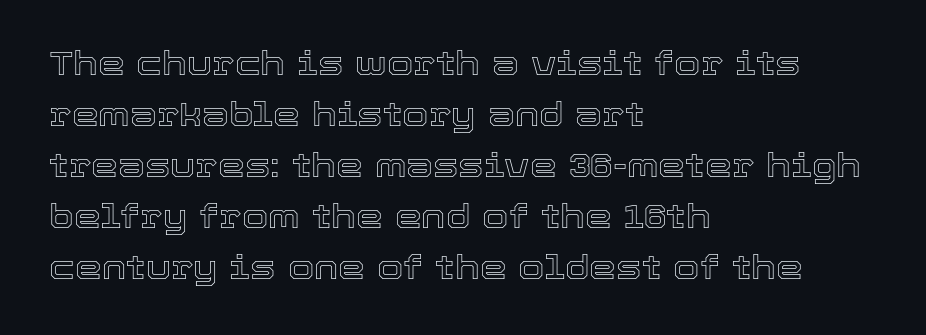
{"italic": "no", "width": "normal", "x_height": "medium", "monospaced": "no", "underline": "no", "align": "left", "line_spacing": "normal", "line_spacing_ratio": 1.5, "letter_spacing": "normal", "letter_spacing_em": 0.0, "glyph_px": 34}
